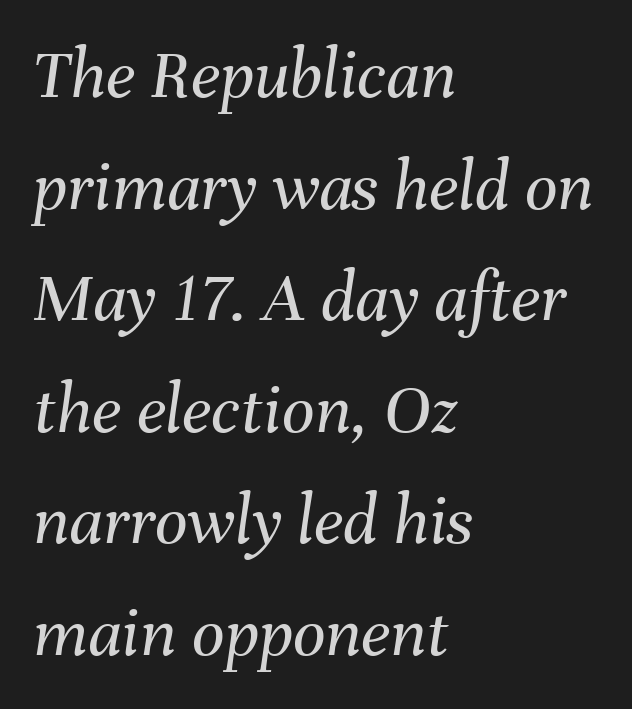
{"italic": "yes", "lean": "right", "slant_degrees": 8, "bold": "no", "weight": "regular", "width": "normal", "stroke_contrast": "medium", "x_height": "medium", "monospaced": "no", "underline": "no", "align": "left", "line_spacing": "normal", "line_spacing_ratio": 1.55, "letter_spacing": "normal", "letter_spacing_em": 0.0, "glyph_px": 72}
